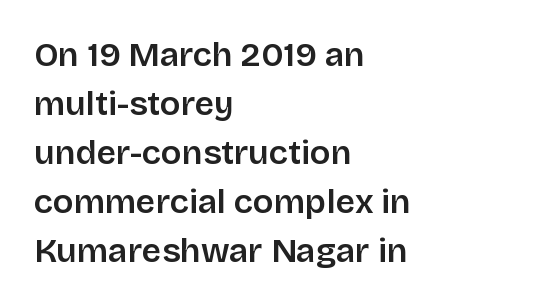
The image shows 34 px sans-serif type, upright; set left-aligned, normal line spacing (1.44x), normal letter spacing, not underlined; low stroke contrast and a large x-height.
